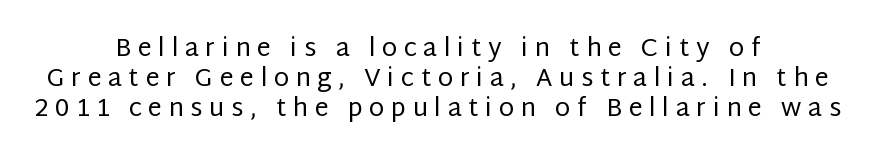
The image shows 25 px text type, upright; set centered, line spacing 1.2x, unusually wide letter spacing (+0.26 em), not underlined.
